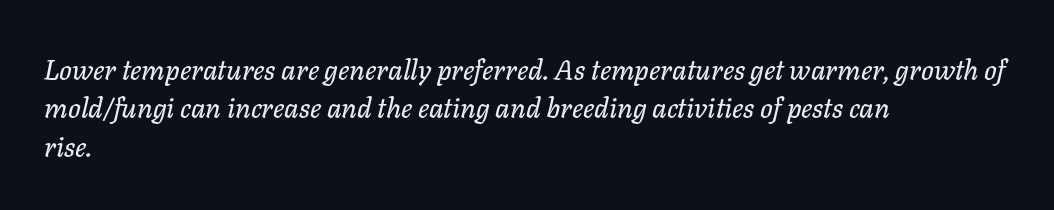
Q: Is the text italic (slanted)? A: Yes, it leans right by about 11 degrees.
Q: Is the text underlined? A: No.
Q: How is the paragraph aligned? A: Left-aligned.
Q: Is the spacing between letters normal or unusually wide? A: Normal.
Q: Is the spacing between lines tight, normal or loose? A: Normal.
Q: Width (condensed, normal, or wide)? A: Normal.
Q: Stroke contrast? A: Low.
Q: x-height? A: Medium.
Q: Monospaced? A: No.
